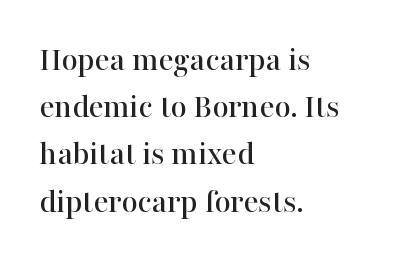
The typesetter chose a ragged-right arrangement here. The line texture is even and compact thanks to regular tracking. Font category for this specimen: serif. The glyphs are unaccompanied by any horizontal stroke below them.
